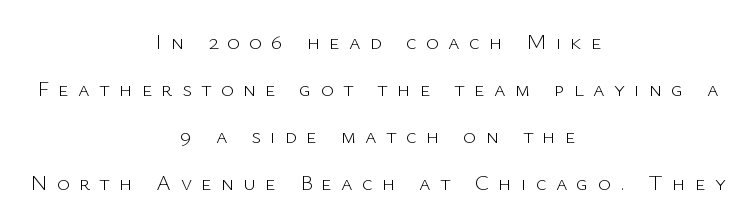
Check under the words: just untouched page. Caption: face not bold, strokes unweighted. The passage shown has open, widely tracked lettering throughout. The whitespace from short lines is split evenly between both sides. Quick note: interline space is abundant.
